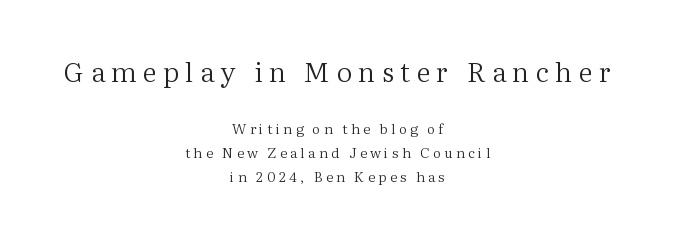
{"italic": "no", "bold": "no", "underline": "no", "align": "center", "line_spacing": "normal", "line_spacing_ratio": 1.7, "letter_spacing": "wide", "letter_spacing_em": 0.24, "larger_block": "first", "size_ratio": 1.93, "glyph_px": 27}
